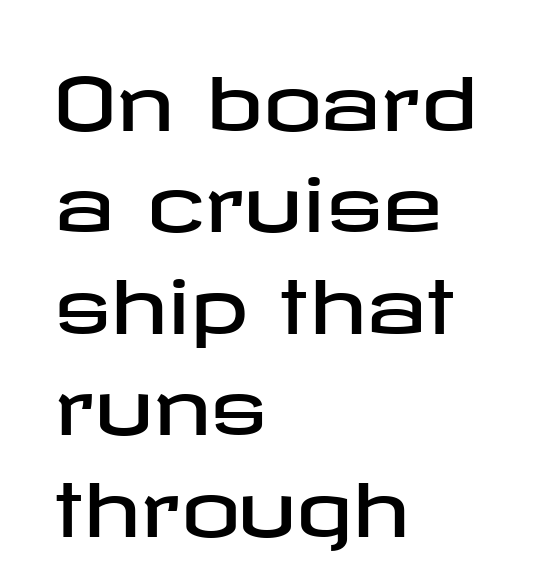
The image shows 73 px wide sans-serif type, upright; set left-aligned, normal line spacing (1.39x), normal letter spacing, not underlined; low stroke contrast and a medium x-height.
